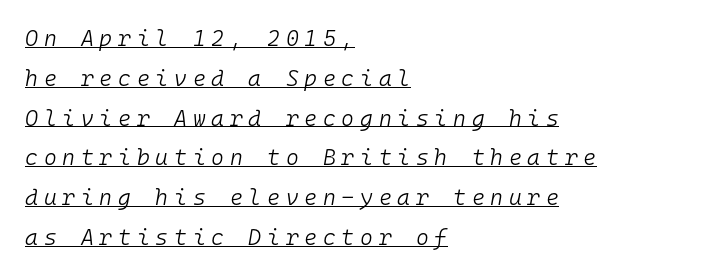
There is plenty of visible air inserted between adjacent glyphs. Each line starts at the same left margin while the right side varies. The weight would be labelled regular, book, light, or lighter still. The whole block is typeset with a tilt.
